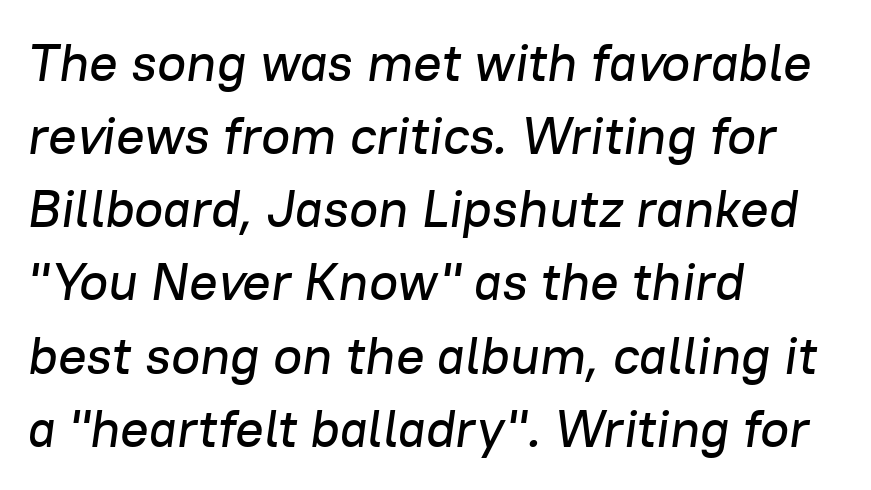
The type is set solid horizontally, with unmodified tracking. The paragraph has a hard left edge and a soft right edge. Compared with ordinary roman type, these characters are visibly tilted. Here the designer chose a conventional face with non-uniform glyph widths.
